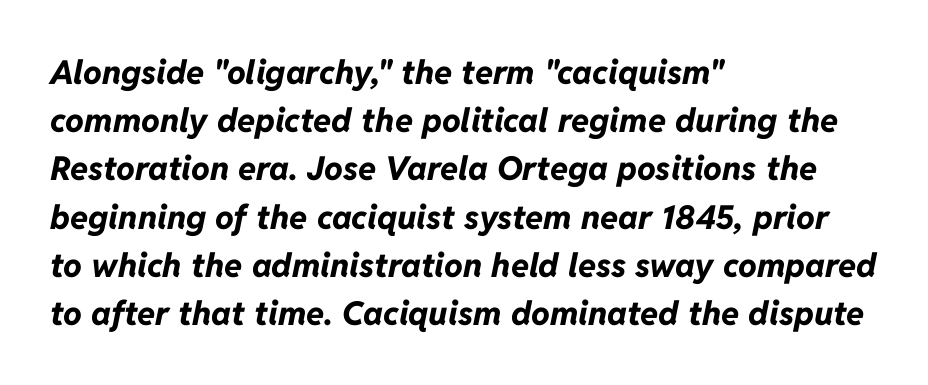
The image shows 33 px bold type, italic (leaning right); set left-aligned, normal line spacing (1.46x), normal letter spacing, not underlined; low stroke contrast and a medium x-height.
